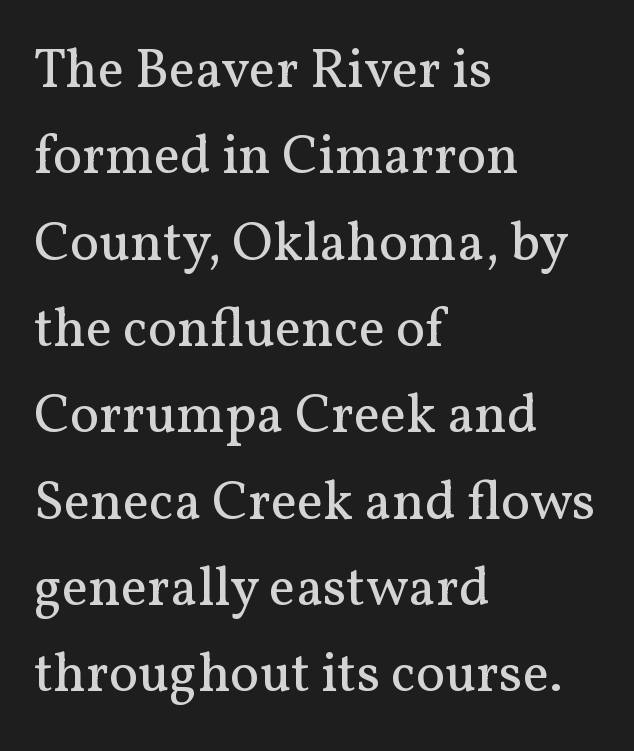
Q: Is the text bold? A: No.
Q: Is the text italic (slanted)? A: No, it is upright.
Q: Is the typeface a serif or a sans-serif typeface? A: Serif.
Q: Is the text underlined? A: No.
Q: How is the paragraph aligned? A: Left-aligned.
Q: Is the spacing between letters normal or unusually wide? A: Normal.
Q: Is the spacing between lines tight, normal or loose? A: Normal.
Q: Width (condensed, normal, or wide)? A: Normal.
Q: Stroke contrast? A: Medium.
Q: x-height? A: Medium.
Q: Monospaced? A: No.
